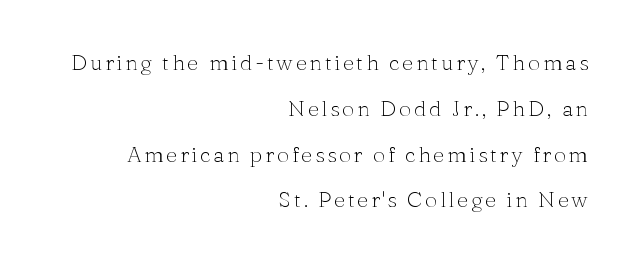
This is the regular roman posture of the typeface. Leftover space on each line is placed entirely before the opening word. Descenders are the only things crossing below the line. On a weight scale, this lands at 450 or below.
